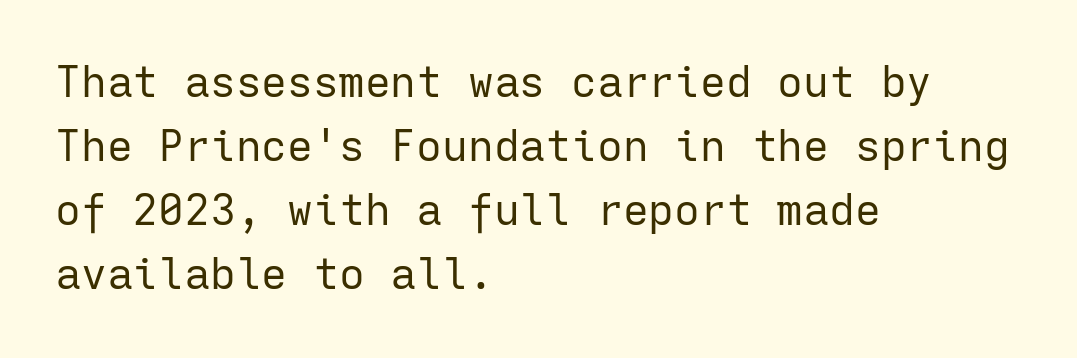
Q: Is the text bold? A: No.
Q: Is the text italic (slanted)? A: No, it is upright.
Q: Is the typeface a serif or a sans-serif typeface? A: Sans-serif.
Q: Is the text underlined? A: No.
Q: How is the paragraph aligned? A: Left-aligned.
Q: Is the spacing between letters normal or unusually wide? A: Normal.
Q: Is the spacing between lines tight, normal or loose? A: Normal.
Q: Width (condensed, normal, or wide)? A: Normal.
Q: Stroke contrast? A: Low.
Q: x-height? A: Medium.
Q: Monospaced? A: Yes.
